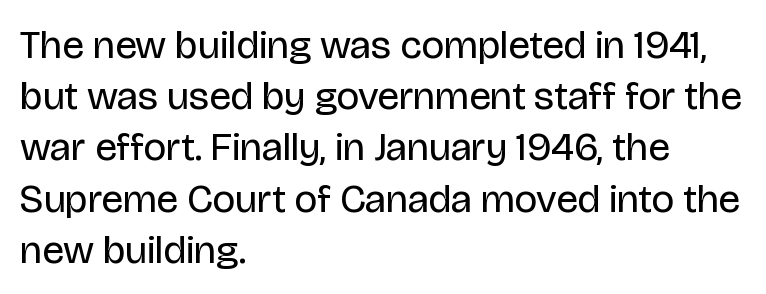
Q: Is the text bold? A: No.
Q: Is the text italic (slanted)? A: No, it is upright.
Q: Is the typeface a serif or a sans-serif typeface? A: Sans-serif.
Q: Is the text underlined? A: No.
Q: How is the paragraph aligned? A: Left-aligned.
Q: Is the spacing between letters normal or unusually wide? A: Normal.
Q: Is the spacing between lines tight, normal or loose? A: Normal.
Q: Width (condensed, normal, or wide)? A: Normal.
Q: Stroke contrast? A: Low.
Q: x-height? A: Large.
Q: Monospaced? A: No.
